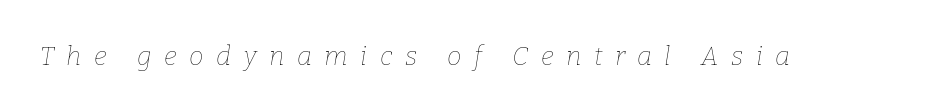
The image shows 26 px text type, italic (leaning right); set unusually wide letter spacing (+0.48 em), not underlined.
